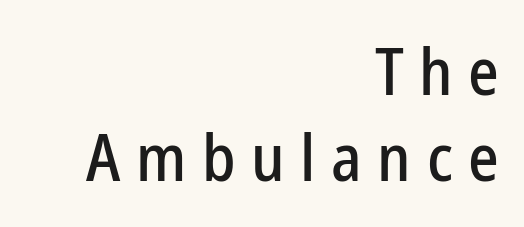
Every row of glyphs terminates at an identical x-position on the right. Varying glyph widths throughout — classic text-font behaviour. The rendering uses a moderate line-height, typical for paragraphs. Italic? Not at all — the glyphs are vertical. Type without underlining. The rendering shows plain stroke endings on the letterforms — a sans-serif design.
